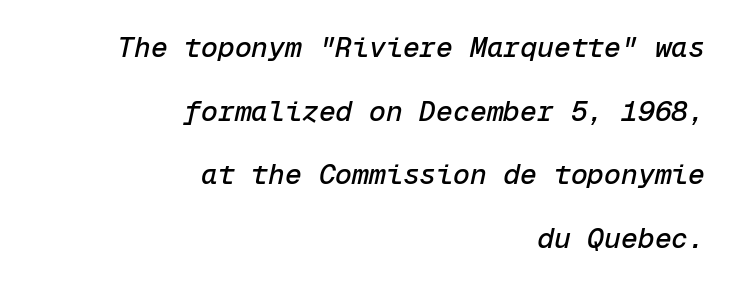
The image shows 28 px text type, italic (leaning right), monospaced; set right-aligned, loose line spacing (2.27x), normal letter spacing, not underlined; low stroke contrast and a medium x-height.
